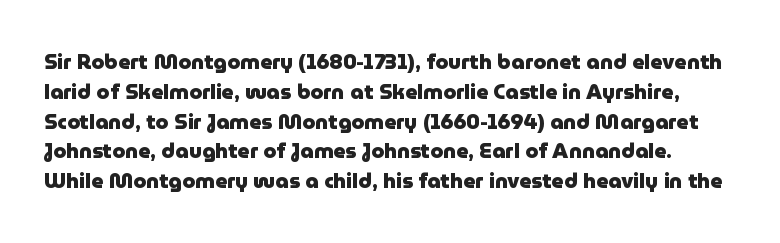
The image shows 21 px bold type, upright; set normal line spacing (1.42x), normal letter spacing, not underlined.
